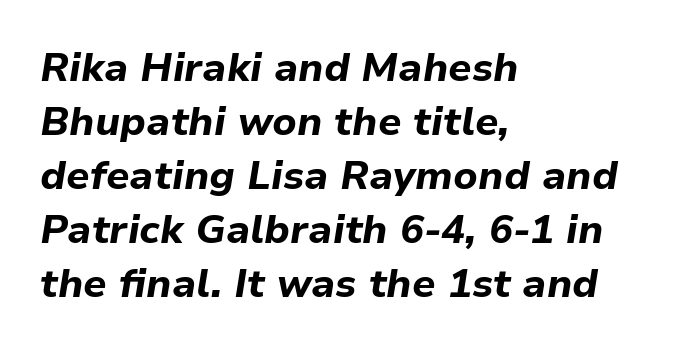
{"italic": "yes", "lean": "right", "slant_degrees": 9, "bold": "yes", "weight": "bold", "width": "normal", "stroke_contrast": "low", "x_height": "medium", "monospaced": "no", "underline": "no", "align": "left", "line_spacing": "normal", "line_spacing_ratio": 1.35, "letter_spacing": "normal", "letter_spacing_em": 0.0, "glyph_px": 40}
